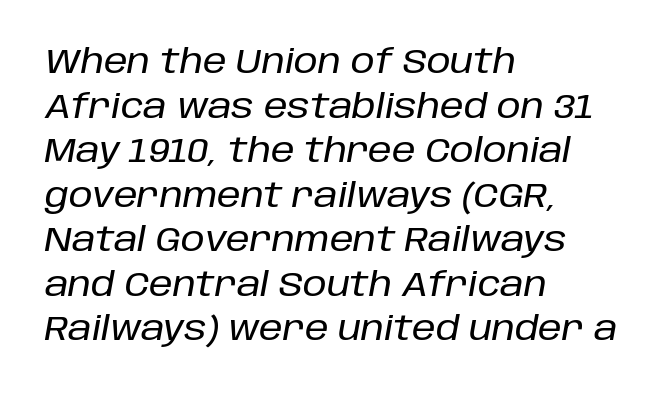
Q: Is the text italic (slanted)? A: Yes, it leans right by about 10 degrees.
Q: Is the text underlined? A: No.
Q: How is the paragraph aligned? A: Left-aligned.
Q: Is the spacing between letters normal or unusually wide? A: Normal.
Q: Is the spacing between lines tight, normal or loose? A: Normal.
Q: Width (condensed, normal, or wide)? A: Normal.
Q: Stroke contrast? A: Low.
Q: x-height? A: Large.
Q: Monospaced? A: No.
